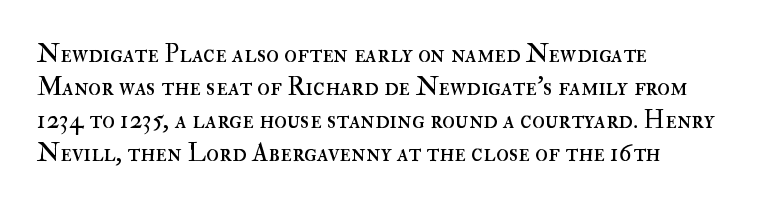
When letters stand straight like this, we call the style roman or upright. These lines sit exactly where default settings would place them. Students, note that the glyphs here touch the page at normal intervals. The passage shown is not bold in any degree. In CSS terms this would be text-align: left. Underlining? Definitely not there.
